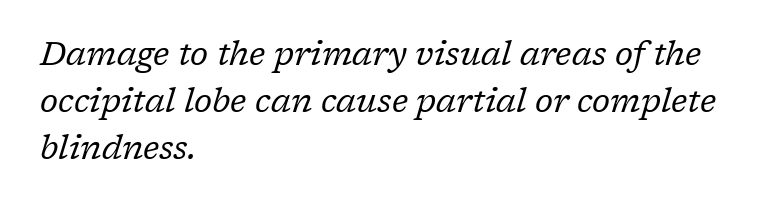
{"serif": "yes", "italic": "yes", "lean": "right", "slant_degrees": 17, "bold": "no", "weight": "regular", "width": "normal", "stroke_contrast": "low", "x_height": "medium", "monospaced": "no", "underline": "no", "align": "left", "line_spacing": "normal", "line_spacing_ratio": 1.43, "letter_spacing": "normal", "letter_spacing_em": 0.0, "glyph_px": 33}
